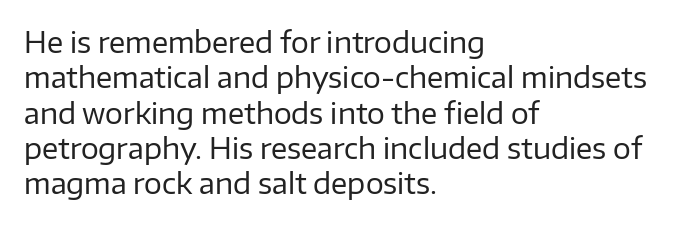
The image shows 28 px regular-weight sans-serif type, upright; set left-aligned, normal line spacing (1.26x), normal letter spacing, not underlined; low stroke contrast and a medium x-height.
